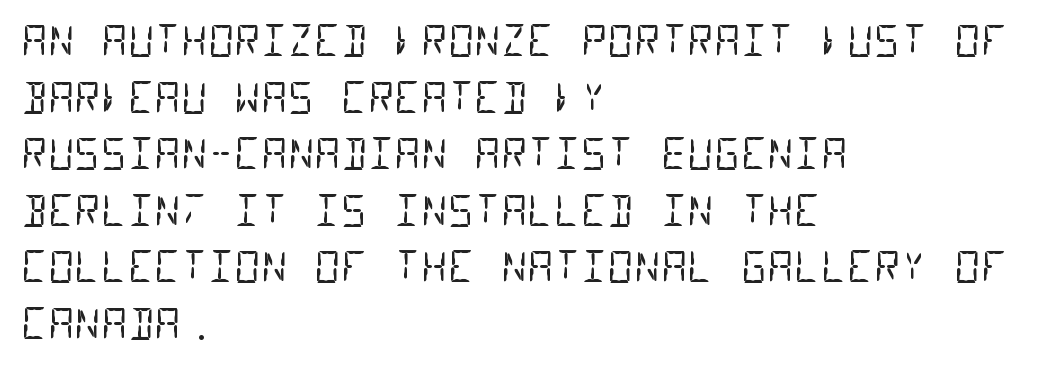
Regarding leading, the lines here are spaced in the standard way. Horizontal alignment here is leftward, the default for most running prose. A light-to-regular cut is what we see here. Does the type have serifs? No, each stem ends abruptly. Spacing verdict: monospaced, one width for all characters. These lines keep a tight, regular rhythm from letter to letter.
